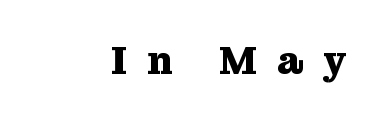
The image shows 39 px heavy serif type, upright; set unusually wide letter spacing (+0.5 em), not underlined; medium stroke contrast and a medium x-height.
